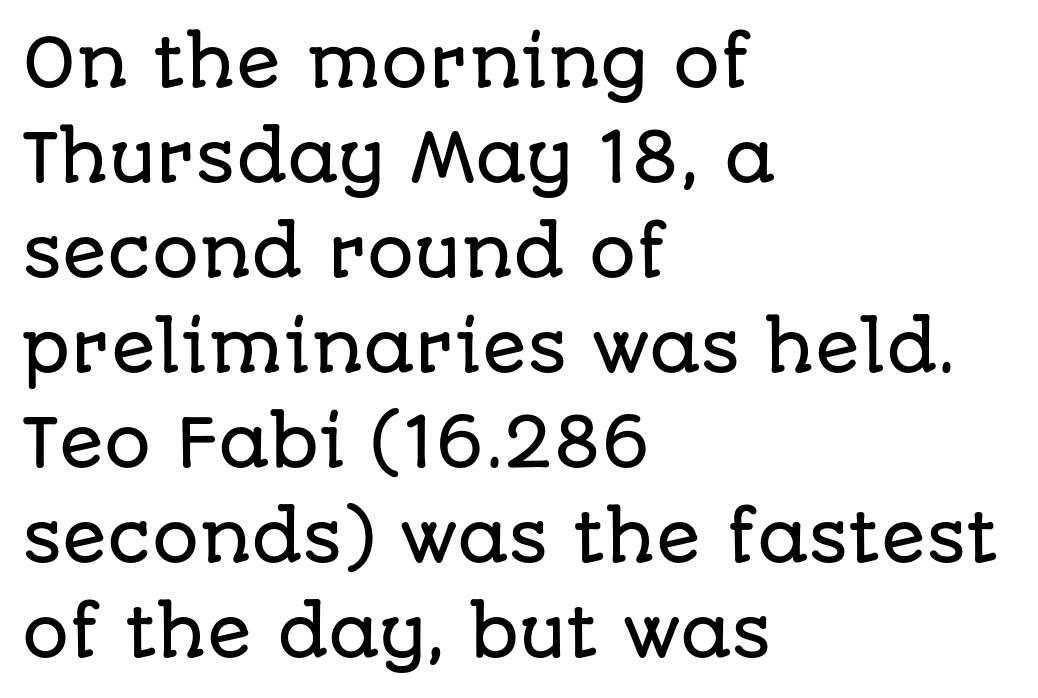
The image shows 66 px sans-serif type, upright; set left-aligned, normal line spacing (1.44x), normal letter spacing, not underlined; low stroke contrast and a large x-height.
